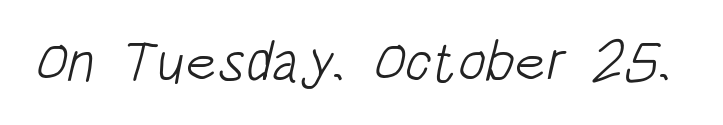
The image shows 58 px light, condensed sans-serif type; set normal letter spacing, not underlined; low stroke contrast and a large x-height.
